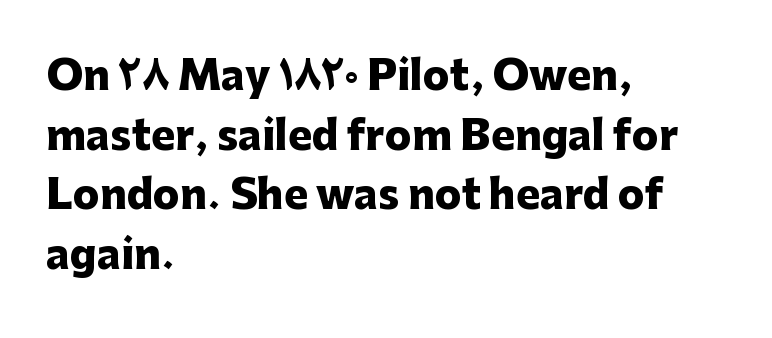
{"serif": "no", "italic": "no", "bold": "yes", "weight": "heavy", "width": "normal", "stroke_contrast": "low", "x_height": "medium", "monospaced": "no", "underline": "no", "align": "left", "line_spacing": "normal", "line_spacing_ratio": 1.49, "letter_spacing": "normal", "letter_spacing_em": 0.0, "glyph_px": 40}
